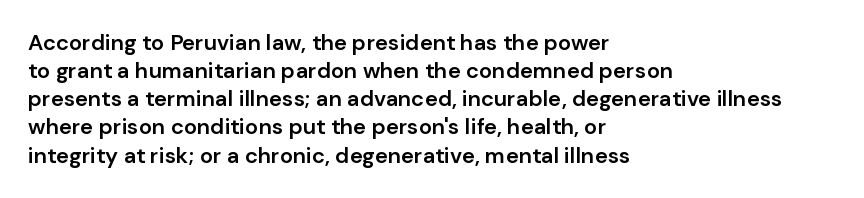
{"italic": "no", "bold": "semi", "underline": "no", "align": "left", "line_spacing": "normal", "line_spacing_ratio": 1.28, "letter_spacing": "normal", "letter_spacing_em": 0.0, "glyph_px": 22}
